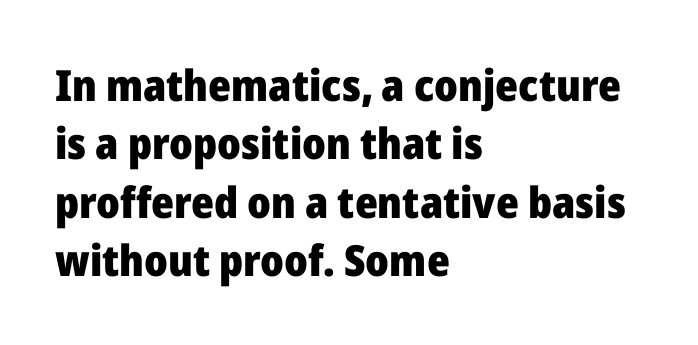
Do the characters align in a grid? No, the font is proportional. I'd describe the lettering as bold — thick and assertive. Rule under the text: the space is simply empty. The letters carry no serifs — their stems end cleanly without finishing strokes.
